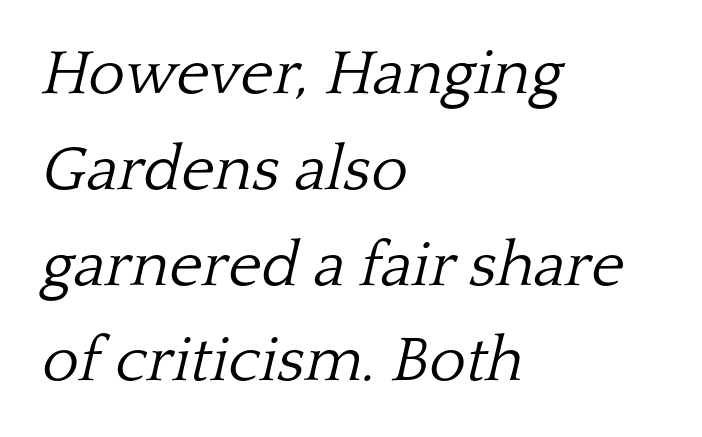
Q: Is the text bold? A: No.
Q: Is the text italic (slanted)? A: Yes, it leans right by about 13 degrees.
Q: Is the typeface a serif or a sans-serif typeface? A: Serif.
Q: Is the text underlined? A: No.
Q: How is the paragraph aligned? A: Left-aligned.
Q: Is the spacing between letters normal or unusually wide? A: Normal.
Q: Is the spacing between lines tight, normal or loose? A: Normal.
Q: Width (condensed, normal, or wide)? A: Normal.
Q: Stroke contrast? A: Low.
Q: x-height? A: Medium.
Q: Monospaced? A: No.
